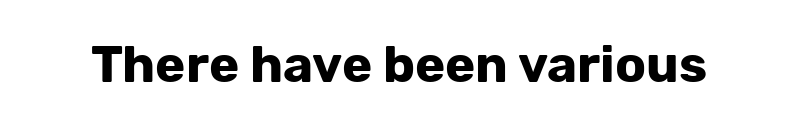
Think of a printed novel: that variable character pitch is what you see here. The specimen omits any rule beneath the text block's lines. Summary of weight: heavy, a full bold. Italic: no, the glyphs are upright roman.
